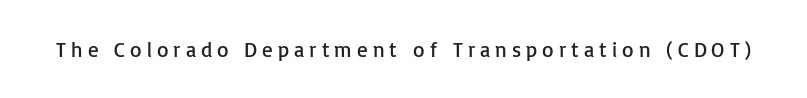
Q: Is the text bold? A: No.
Q: Is the text italic (slanted)? A: No, it is upright.
Q: Is the text underlined? A: No.
Q: Is the spacing between letters normal or unusually wide? A: Unusually wide.
